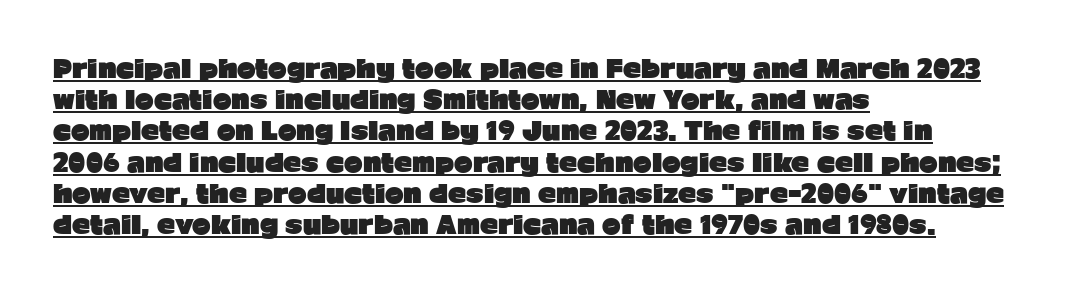
Q: Is the text bold? A: Yes.
Q: Is the text italic (slanted)? A: No, it is upright.
Q: Is the text underlined? A: Yes.
Q: How is the paragraph aligned? A: Left-aligned.
Q: Is the spacing between letters normal or unusually wide? A: Normal.
Q: Is the spacing between lines tight, normal or loose? A: Normal.
